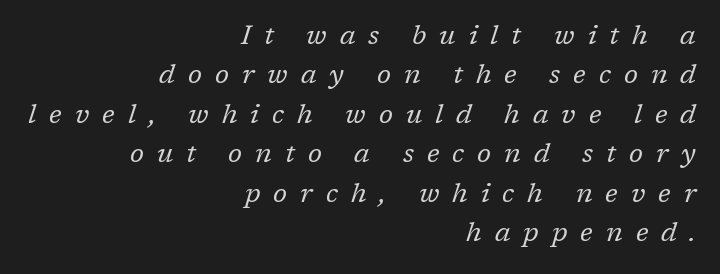
The image shows 27 px text type, italic (leaning right); set right-aligned, normal line spacing (1.46x), unusually wide letter spacing (+0.48 em), not underlined.
